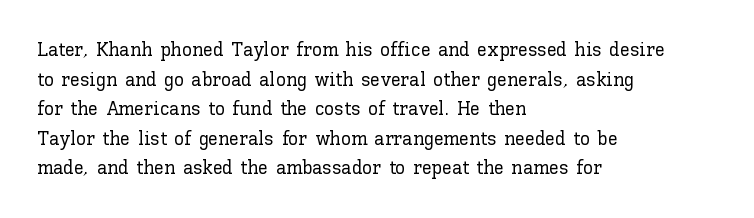
The image shows 20 px text type, upright; set left-aligned, normal line spacing (1.48x), normal letter spacing, not underlined.
